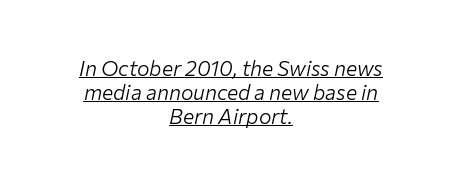
Q: Is the text bold? A: No.
Q: Is the text italic (slanted)? A: Yes, it leans right by about 12 degrees.
Q: Is the text underlined? A: Yes.
Q: How is the paragraph aligned? A: Centered.
Q: Is the spacing between letters normal or unusually wide? A: Normal.
Q: Is the spacing between lines tight, normal or loose? A: Tight.
